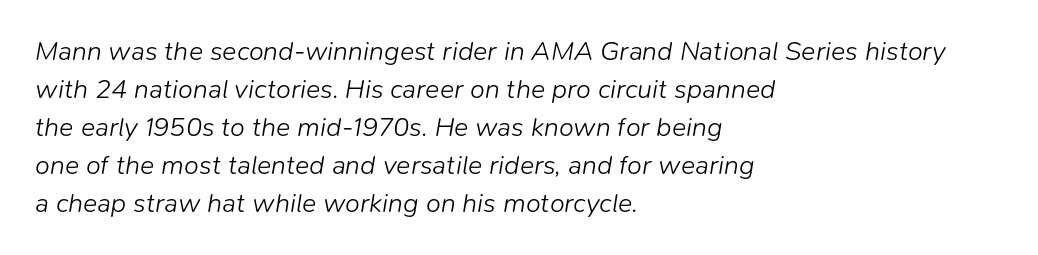
{"italic": "yes", "lean": "right", "slant_degrees": 9, "bold": "no", "underline": "no", "align": "left", "line_spacing": "normal", "line_spacing_ratio": 1.41, "letter_spacing": "normal", "letter_spacing_em": 0.0, "glyph_px": 27}
